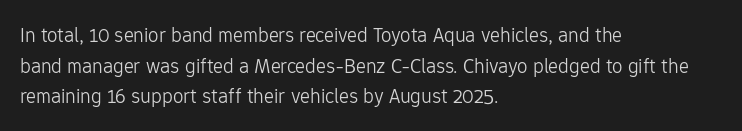
Q: Is the text bold? A: No.
Q: Is the text italic (slanted)? A: No, it is upright.
Q: Is the text underlined? A: No.
Q: How is the paragraph aligned? A: Left-aligned.
Q: Is the spacing between letters normal or unusually wide? A: Normal.
Q: Is the spacing between lines tight, normal or loose? A: Normal.
